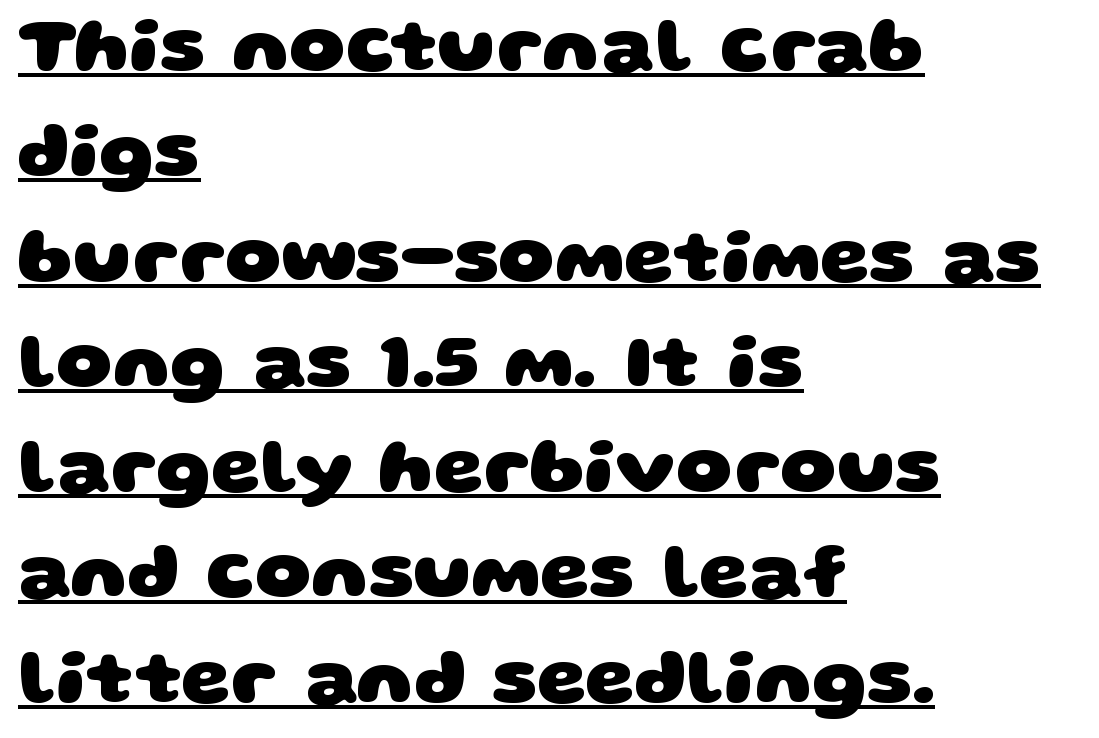
Q: Is the text bold? A: Yes.
Q: Is the typeface a serif or a sans-serif typeface? A: Sans-serif.
Q: Is the text underlined? A: Yes.
Q: How is the paragraph aligned? A: Left-aligned.
Q: Is the spacing between letters normal or unusually wide? A: Normal.
Q: Is the spacing between lines tight, normal or loose? A: Normal.
Q: Width (condensed, normal, or wide)? A: Wide.
Q: Stroke contrast? A: Low.
Q: x-height? A: Large.
Q: Monospaced? A: No.
